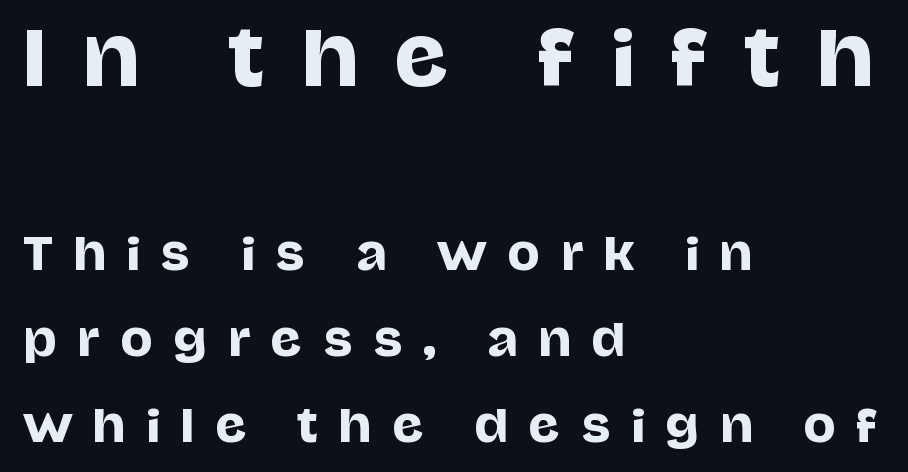
Q: Is the text italic (slanted)? A: No, it is upright.
Q: Is the typeface a serif or a sans-serif typeface? A: Sans-serif.
Q: Is the text underlined? A: No.
Q: How is the paragraph aligned? A: Left-aligned.
Q: Is the spacing between letters normal or unusually wide? A: Unusually wide.
Q: Is the spacing between lines tight, normal or loose? A: Loose.
Q: Which block of text is set in a larger size, the first (top) or the second (bottom)? A: The first (top) one.
Q: Width (condensed, normal, or wide)? A: Normal.
Q: Stroke contrast? A: Low.
Q: x-height? A: Large.
Q: Monospaced? A: No.
